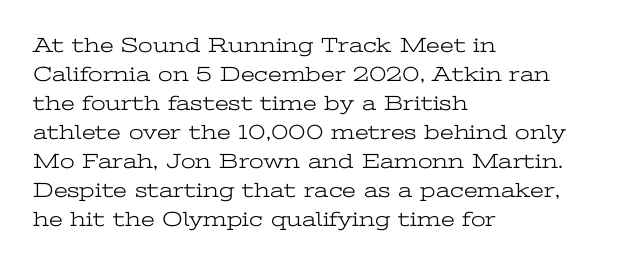
Letters rest on an invisible, unmarked baseline. Heaviness? Minimal to ordinary, like unemphasized prose. The rendering anchors every line to the left-hand side. The line-height multiplier appears to be the usual default.
